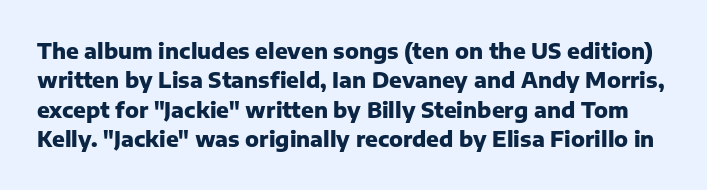
Look at the tracking — it's just the regular setting, nothing added. Honestly, the row spacing looks completely unremarkable. The strip under each line holds only bare page. This is the regular roman posture of the typeface. As a designer I'd log this as weight 700, bold.
